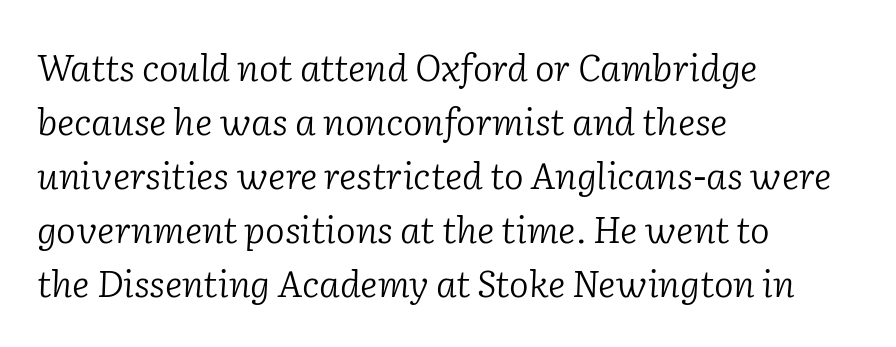
Q: Is the text bold? A: No.
Q: Is the text italic (slanted)? A: Yes, it leans right by about 2 degrees.
Q: Is the typeface a serif or a sans-serif typeface? A: Serif.
Q: Is the text underlined? A: No.
Q: How is the paragraph aligned? A: Left-aligned.
Q: Is the spacing between letters normal or unusually wide? A: Normal.
Q: Is the spacing between lines tight, normal or loose? A: Normal.
Q: Width (condensed, normal, or wide)? A: Normal.
Q: Stroke contrast? A: Low.
Q: x-height? A: Medium.
Q: Monospaced? A: No.
